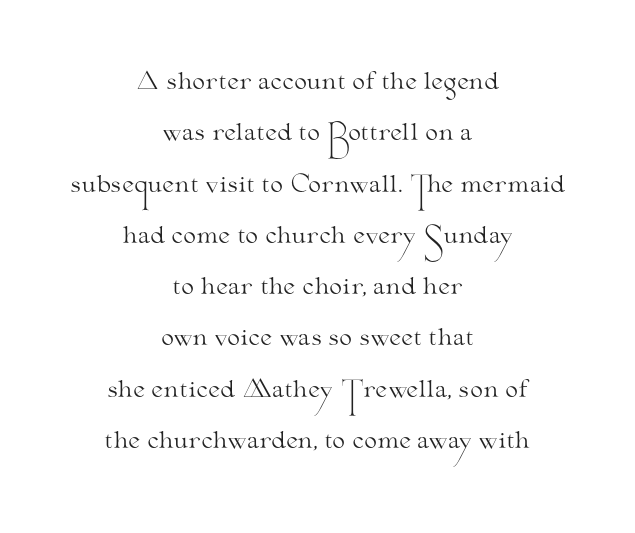
Q: Is the text bold? A: No.
Q: Is the text italic (slanted)? A: No, it is upright.
Q: Is the text underlined? A: No.
Q: How is the paragraph aligned? A: Centered.
Q: Is the spacing between letters normal or unusually wide? A: Normal.
Q: Is the spacing between lines tight, normal or loose? A: Loose.
